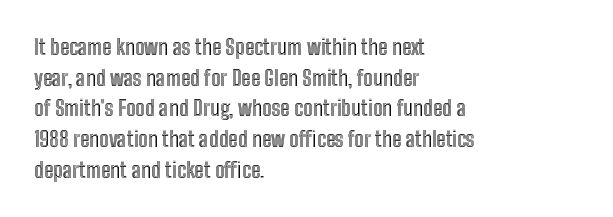
{"italic": "no", "underline": "no", "align": "left", "line_spacing": "normal", "line_spacing_ratio": 1.46, "letter_spacing": "normal", "letter_spacing_em": 0.0, "glyph_px": 21}
